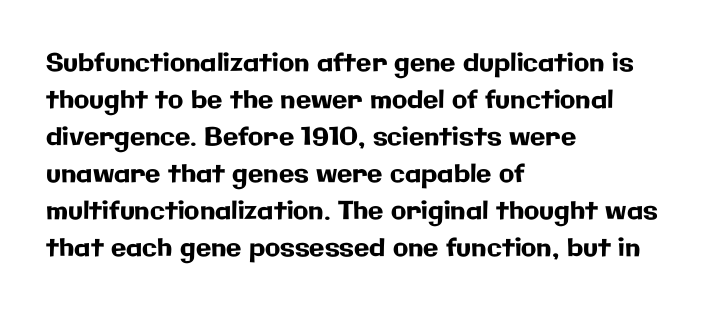
The image shows 25 px text type, upright; set left-aligned, normal line spacing (1.48x), normal letter spacing, not underlined.
